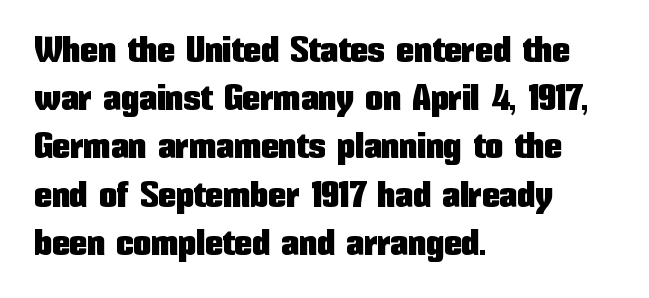
Q: Is the text italic (slanted)? A: No, it is upright.
Q: Is the typeface a serif or a sans-serif typeface? A: Sans-serif.
Q: Is the text underlined? A: No.
Q: How is the paragraph aligned? A: Left-aligned.
Q: Is the spacing between letters normal or unusually wide? A: Normal.
Q: Is the spacing between lines tight, normal or loose? A: Normal.
Q: Width (condensed, normal, or wide)? A: Condensed.
Q: Stroke contrast? A: Low.
Q: x-height? A: Medium.
Q: Monospaced? A: No.
